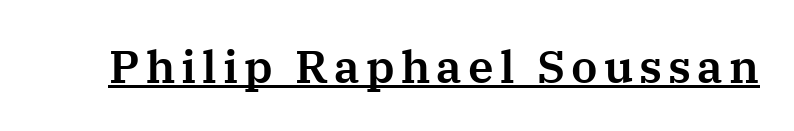
The image shows 46 px serif type, upright; set underlined; medium stroke contrast and a medium x-height.
